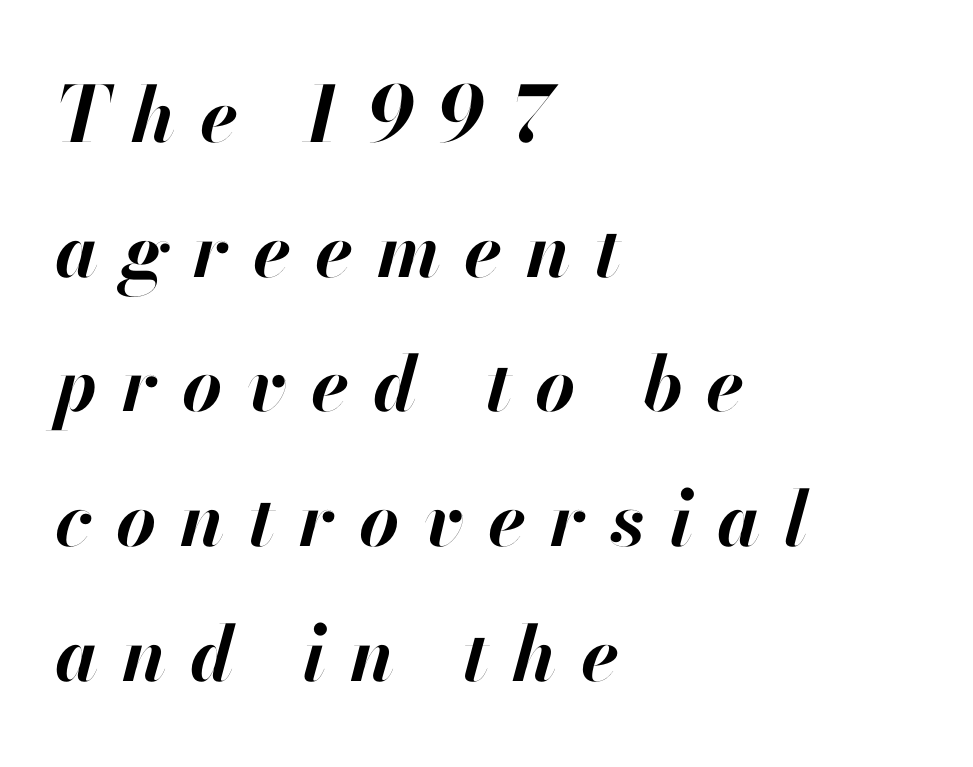
Beneath every word, the page is bare. Style check: oblique. The strokes are fattened all the way to bold. Leftover space on each line is placed entirely after the last word. Letter spacing: wide.
